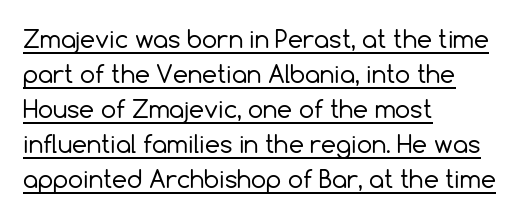
Q: Is the text bold? A: No.
Q: Is the text italic (slanted)? A: No, it is upright.
Q: Is the text underlined? A: Yes.
Q: How is the paragraph aligned? A: Left-aligned.
Q: Is the spacing between letters normal or unusually wide? A: Normal.
Q: Is the spacing between lines tight, normal or loose? A: Normal.
